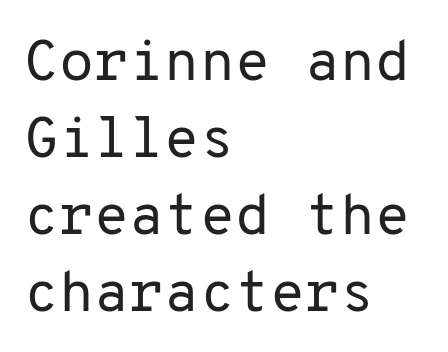
The image shows 57 px regular-weight sans-serif type, upright, monospaced; set left-aligned, normal line spacing (1.35x), normal letter spacing, not underlined; low stroke contrast and a medium x-height.
